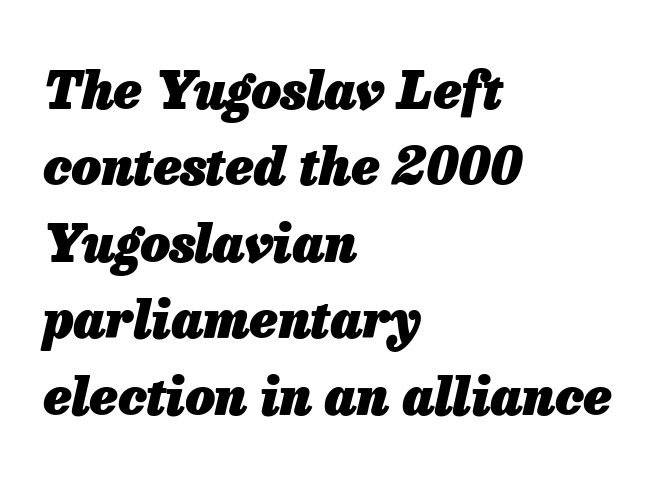
{"italic": "yes", "lean": "right", "slant_degrees": 13, "bold": "yes", "weight": "heavy", "width": "normal", "stroke_contrast": "low", "x_height": "medium", "monospaced": "no", "underline": "no", "align": "left", "line_spacing": "normal", "line_spacing_ratio": 1.47, "letter_spacing": "normal", "letter_spacing_em": 0.0, "glyph_px": 52}
